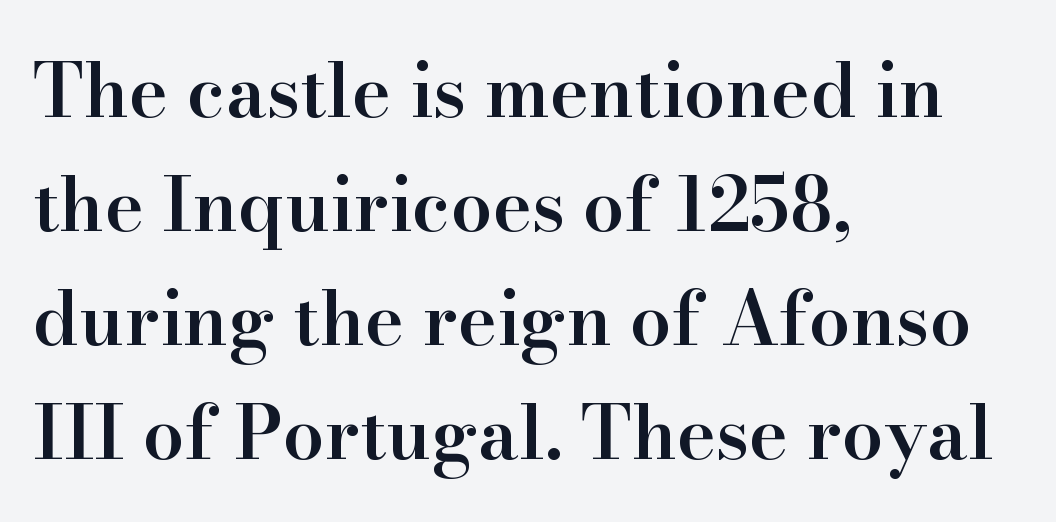
{"serif": "yes", "italic": "no", "bold": "semi", "weight": "semibold", "width": "normal", "stroke_contrast": "high", "x_height": "small", "monospaced": "no", "underline": "no", "align": "left", "line_spacing": "normal", "line_spacing_ratio": 1.54, "letter_spacing": "normal", "letter_spacing_em": 0.0, "glyph_px": 74}
